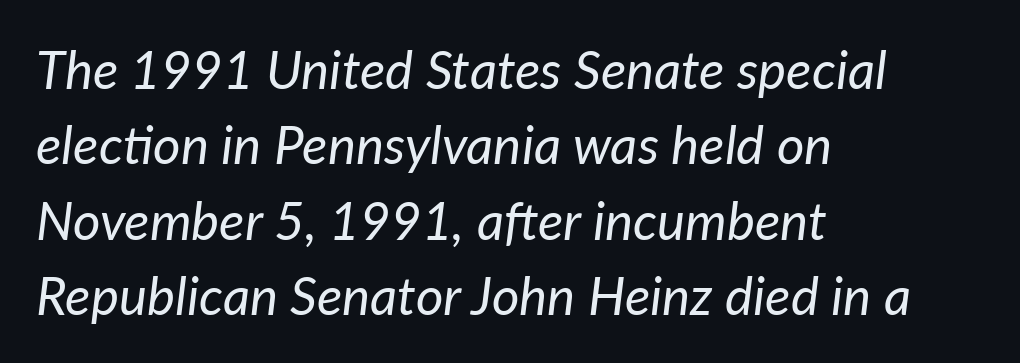
{"italic": "yes", "lean": "right", "slant_degrees": 7, "bold": "no", "weight": "regular", "width": "normal", "stroke_contrast": "low", "x_height": "medium", "monospaced": "no", "underline": "no", "align": "left", "line_spacing": "normal", "line_spacing_ratio": 1.42, "letter_spacing": "normal", "letter_spacing_em": 0.0, "glyph_px": 53}
